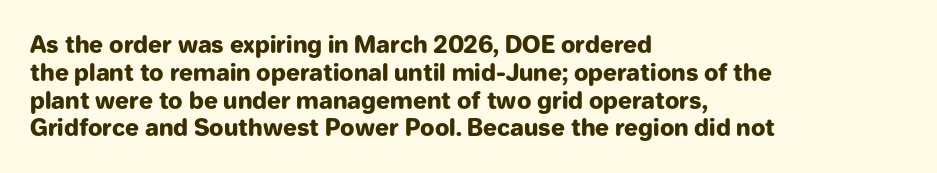
Q: Is the text bold? A: Yes.
Q: Is the text italic (slanted)? A: No, it is upright.
Q: Is the text underlined? A: No.
Q: How is the paragraph aligned? A: Left-aligned.
Q: Is the spacing between letters normal or unusually wide? A: Normal.
